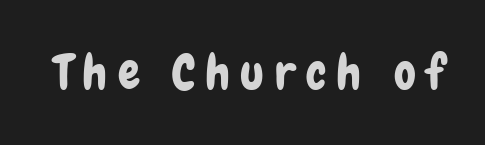
These lines have a slow, spaced-out rhythm from letter to letter. The letters advance in unequal steps, a hallmark of proportional type. Just letters on the line, the space beneath them empty. You can tell from the bare stems that sans-serif type was used. Notice how the stems are strictly vertical — no italics here.
